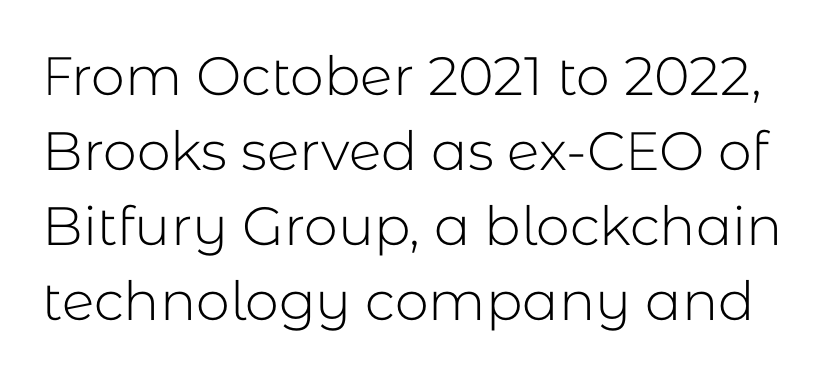
{"serif": "no", "italic": "no", "bold": "no", "weight": "light", "width": "normal", "stroke_contrast": "low", "x_height": "medium", "monospaced": "no", "underline": "no", "line_spacing": "normal", "line_spacing_ratio": 1.39, "letter_spacing": "normal", "letter_spacing_em": 0.0, "glyph_px": 54}
